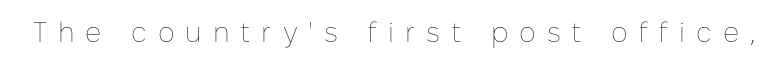
Q: Is the text bold? A: No.
Q: Is the text italic (slanted)? A: No, it is upright.
Q: Is the text underlined? A: No.
Q: Is the spacing between letters normal or unusually wide? A: Unusually wide.
Q: Width (condensed, normal, or wide)? A: Normal.
Q: Stroke contrast? A: Low.
Q: x-height? A: Medium.
Q: Monospaced? A: No.
